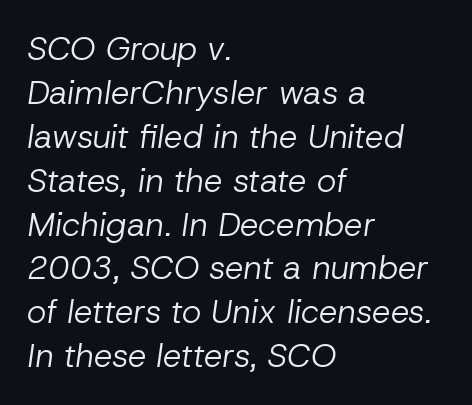
{"italic": "yes", "lean": "right", "slant_degrees": 8, "bold": "no", "weight": "regular", "width": "normal", "stroke_contrast": "low", "x_height": "medium", "monospaced": "no", "underline": "no", "align": "left", "line_spacing": "normal", "line_spacing_ratio": 1.33, "letter_spacing": "normal", "letter_spacing_em": 0.0, "glyph_px": 33}
